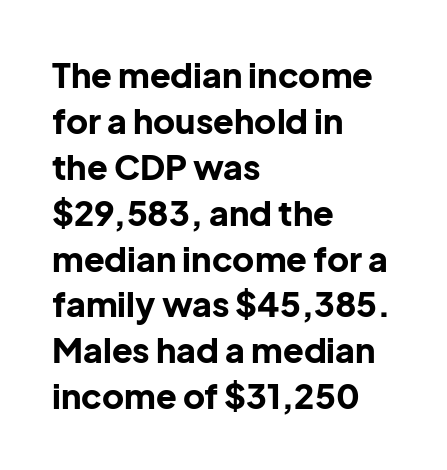
The image shows 34 px bold sans-serif type, upright; set left-aligned, normal line spacing (1.35x), normal letter spacing, not underlined; low stroke contrast and a medium x-height.
